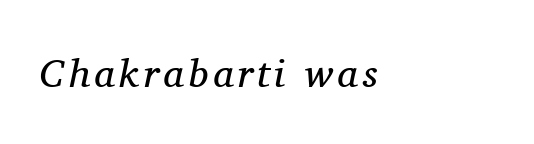
The image shows 40 px regular-weight serif type, italic (leaning right); set left-aligned, not underlined; medium stroke contrast and a medium x-height.
